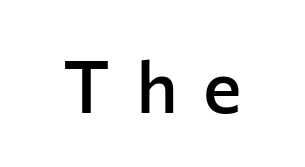
Q: Is the text bold? A: Semi-bold.
Q: Is the text italic (slanted)? A: No, it is upright.
Q: Is the typeface a serif or a sans-serif typeface? A: Sans-serif.
Q: Is the text underlined? A: No.
Q: Is the spacing between letters normal or unusually wide? A: Unusually wide.
Q: Width (condensed, normal, or wide)? A: Normal.
Q: Stroke contrast? A: Low.
Q: x-height? A: Medium.
Q: Monospaced? A: No.
